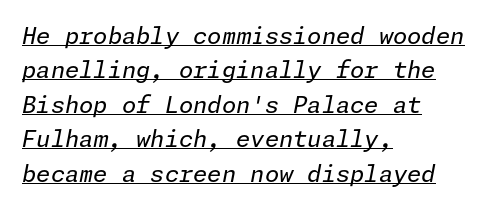
Q: Is the text bold? A: No.
Q: Is the text italic (slanted)? A: Yes, it leans right by about 11 degrees.
Q: Is the text underlined? A: Yes.
Q: How is the paragraph aligned? A: Left-aligned.
Q: Is the spacing between letters normal or unusually wide? A: Normal.
Q: Is the spacing between lines tight, normal or loose? A: Normal.
